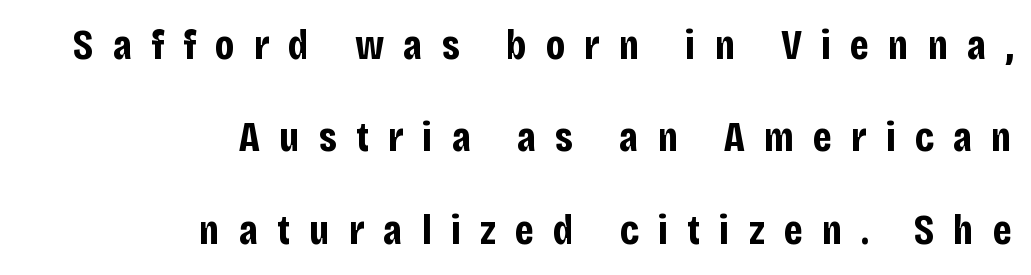
{"serif": "no", "italic": "no", "bold": "yes", "weight": "bold", "width": "condensed", "stroke_contrast": "low", "x_height": "large", "monospaced": "no", "underline": "no", "align": "right", "line_spacing": "loose", "line_spacing_ratio": 2.15, "letter_spacing": "wide", "letter_spacing_em": 0.44, "glyph_px": 43}
